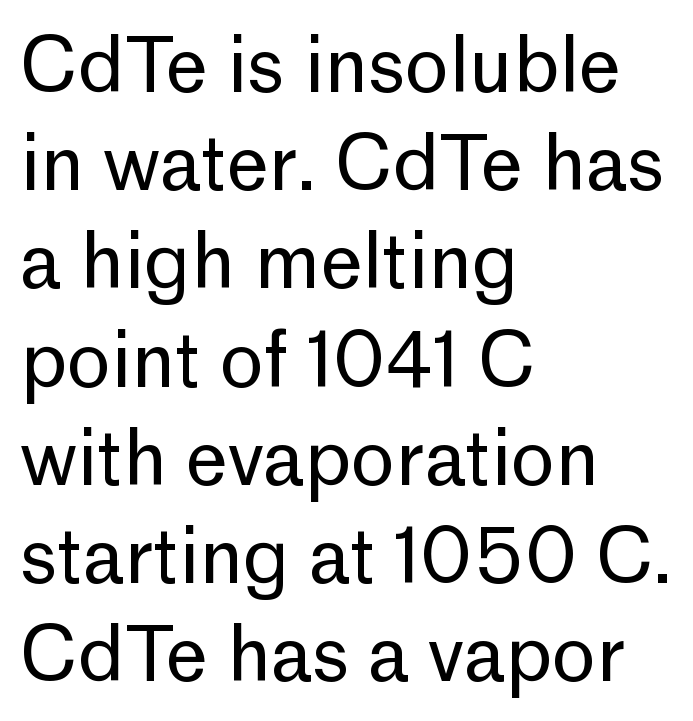
{"serif": "no", "italic": "no", "bold": "no", "weight": "regular", "width": "normal", "stroke_contrast": "low", "x_height": "medium", "monospaced": "no", "underline": "no", "align": "left", "line_spacing": "normal", "line_spacing_ratio": 1.31, "letter_spacing": "normal", "letter_spacing_em": 0.0, "glyph_px": 75}
